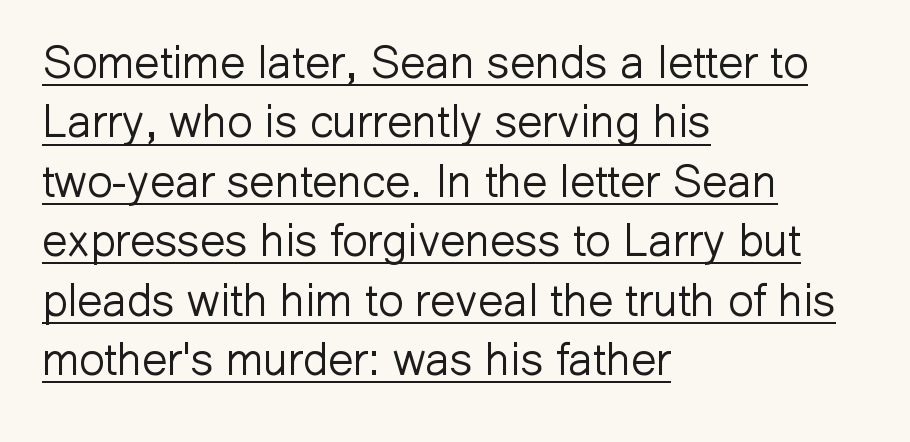
{"serif": "no", "italic": "no", "bold": "no", "weight": "light", "width": "normal", "stroke_contrast": "low", "x_height": "medium", "monospaced": "no", "underline": "yes", "align": "left", "line_spacing": "normal", "line_spacing_ratio": 1.32, "letter_spacing": "normal", "letter_spacing_em": 0.0, "glyph_px": 45}
